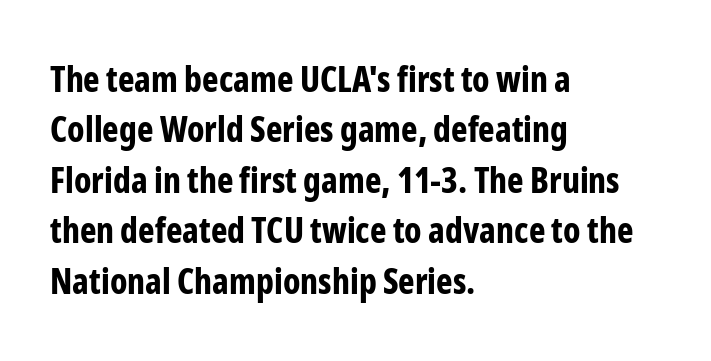
Regarding serifs, this sample does without them. This is heavy type, rendered in bold. You could not count columns in this text — the font is proportionally spaced. The passage shown is not underscored anywhere.
